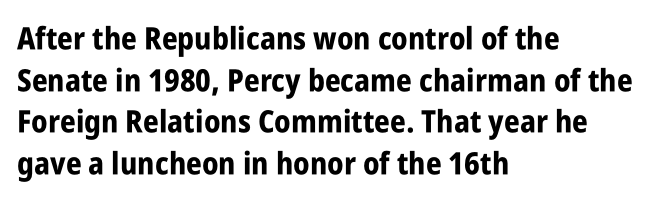
Descenders hang freely into open space. Compared with a centered layout, this one pins lines to the left instead. Do the characters align in a grid? No, the font is proportional. Words appear dense and cohesive because spacing is normal.
